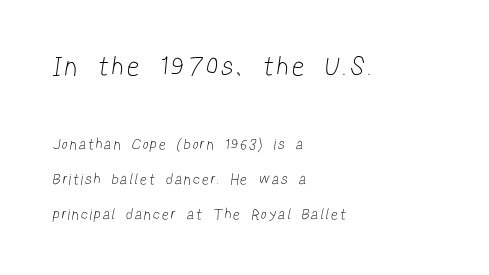
The image shows 27 px text type; set left-aligned, loose line spacing (2.32x), unusually wide letter spacing (+0.21 em), not underlined; the first (top) block is 1.8x larger.
